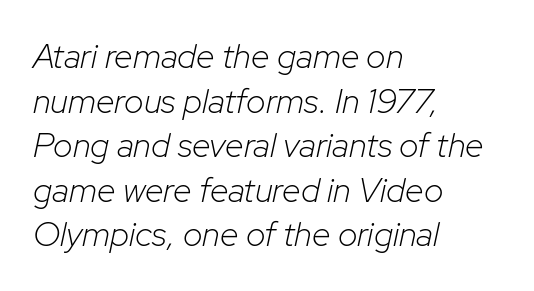
Q: Is the text bold? A: No.
Q: Is the text italic (slanted)? A: Yes, it leans right by about 12 degrees.
Q: Is the text underlined? A: No.
Q: How is the paragraph aligned? A: Left-aligned.
Q: Is the spacing between letters normal or unusually wide? A: Normal.
Q: Is the spacing between lines tight, normal or loose? A: Normal.
Q: Width (condensed, normal, or wide)? A: Normal.
Q: Stroke contrast? A: Low.
Q: x-height? A: Medium.
Q: Monospaced? A: No.
